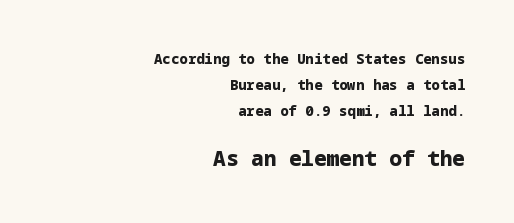
Is the block centered? No — it sits flush against the right margin. No word sits above an underline. No extra tracking has been applied to these lines. Of the two passages, the one underneath uses the larger point size. Plenty of ink on the page — the face is bold. Designer's note — italics off, roman on.
